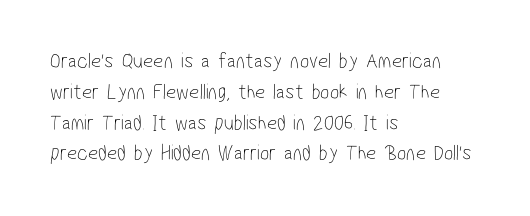
Q: Is the text bold? A: No.
Q: Is the text underlined? A: No.
Q: How is the paragraph aligned? A: Left-aligned.
Q: Is the spacing between letters normal or unusually wide? A: Normal.
Q: Is the spacing between lines tight, normal or loose? A: Normal.
